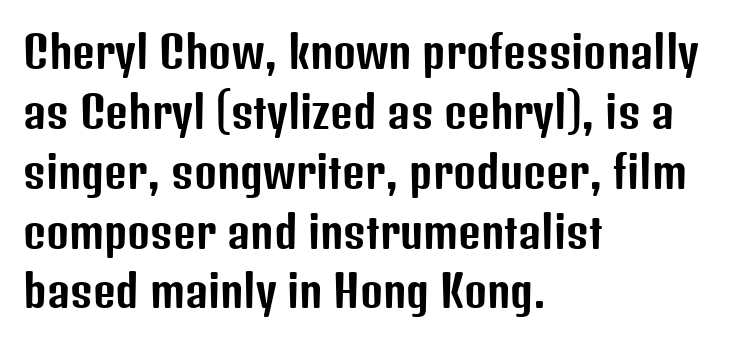
{"serif": "no", "italic": "no", "width": "condensed", "stroke_contrast": "low", "x_height": "medium", "monospaced": "no", "underline": "no", "align": "left", "line_spacing": "normal", "line_spacing_ratio": 1.36, "letter_spacing": "normal", "letter_spacing_em": 0.0, "glyph_px": 44}
